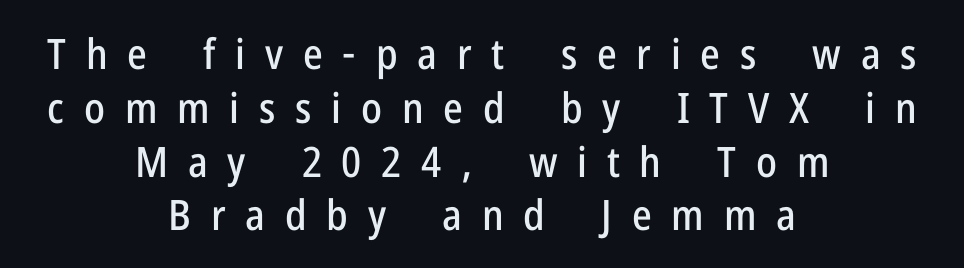
The image shows 42 px condensed sans-serif type, upright; set centered, normal line spacing (1.28x), unusually wide letter spacing (+0.47 em), not underlined; low stroke contrast and a medium x-height.
